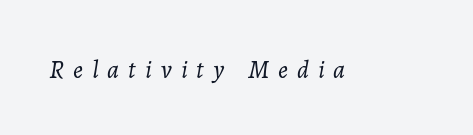
Descenders are the only things crossing below the line. The tracking reads as deliberately expanded to a designer's eye. The typeface has the unassuming heft of standard copy or less. In terms of posture, this sample is oblique.
